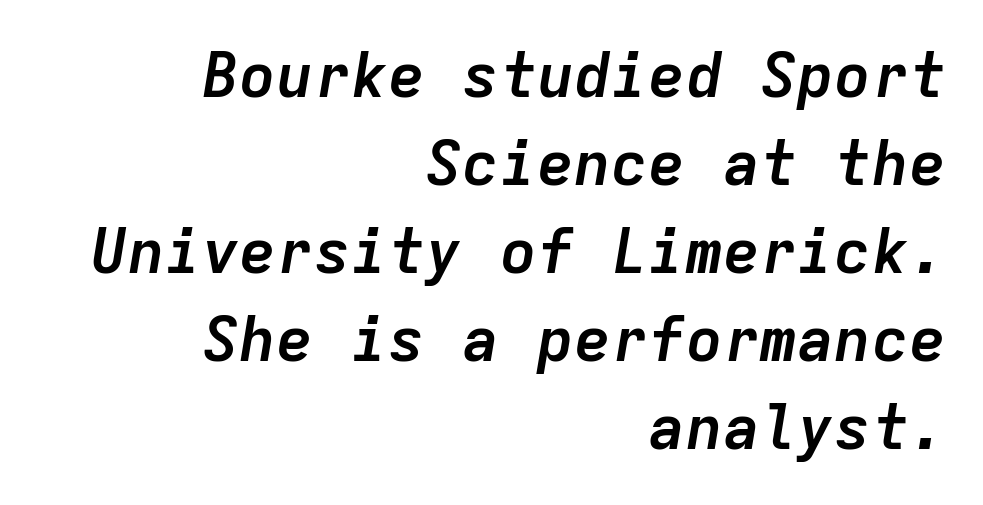
The image shows 62 px semibold type, italic (leaning right), monospaced; set right-aligned, normal line spacing (1.42x), normal letter spacing, not underlined; low stroke contrast and a medium x-height.
